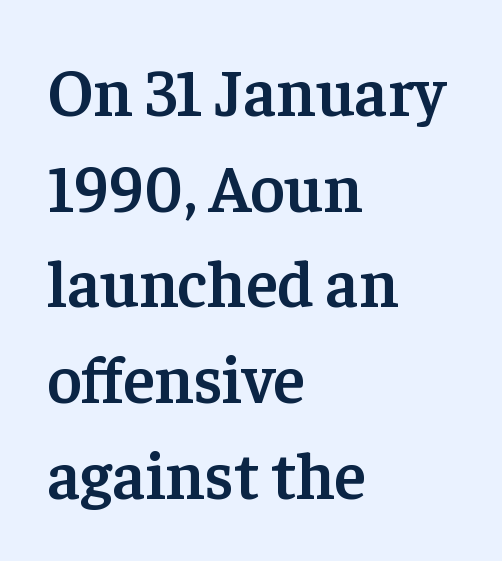
The image shows 66 px semibold serif type, upright; set left-aligned, normal line spacing (1.45x), normal letter spacing, not underlined; low stroke contrast and a medium x-height.
